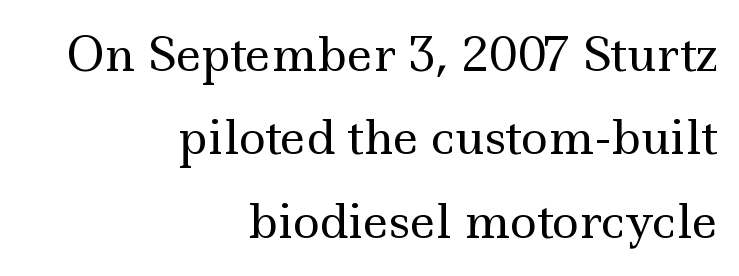
The image shows 46 px regular-weight, wide serif type, upright; set right-aligned, line spacing 1.81x, normal letter spacing, not underlined; a small x-height.
